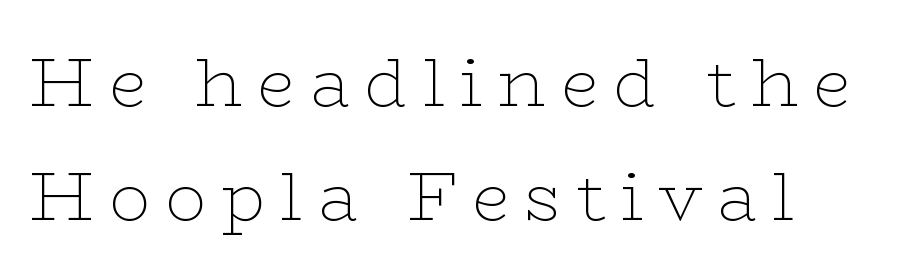
{"serif": "yes", "italic": "no", "bold": "no", "weight": "thin", "width": "wide", "stroke_contrast": "low", "x_height": "medium", "monospaced": "no", "underline": "no", "align": "left", "line_spacing": "normal", "line_spacing_ratio": 1.67, "letter_spacing": "wide", "letter_spacing_em": 0.22, "glyph_px": 68}
